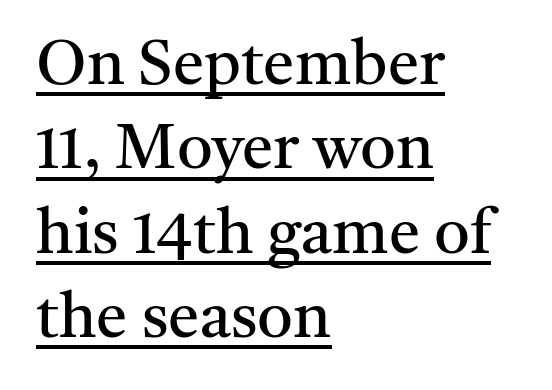
These lines are rendered in a variable-pitch font. The face used here is rendered with its standard letterfit. Is this a heavy cut? Hardly; it is regular or lighter. The typography opts for an upright posture over an oblique one.
